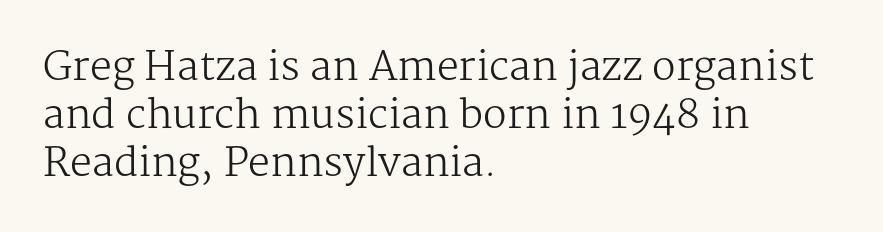
Q: Is the text bold? A: No.
Q: Is the text italic (slanted)? A: No, it is upright.
Q: Is the typeface a serif or a sans-serif typeface? A: Serif.
Q: Is the text underlined? A: No.
Q: How is the paragraph aligned? A: Left-aligned.
Q: Is the spacing between letters normal or unusually wide? A: Normal.
Q: Width (condensed, normal, or wide)? A: Normal.
Q: Stroke contrast? A: Medium.
Q: x-height? A: Medium.
Q: Monospaced? A: No.
